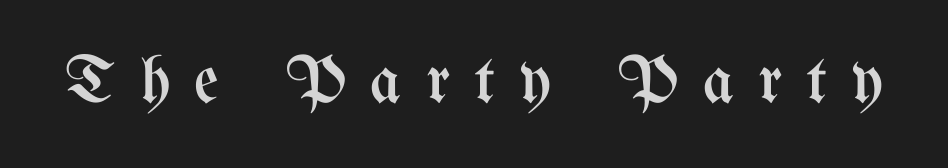
{"italic": "no", "bold": "no", "weight": "regular", "width": "condensed", "stroke_contrast": "medium", "x_height": "medium", "monospaced": "no", "underline": "no", "letter_spacing": "wide", "letter_spacing_em": 0.35, "glyph_px": 68}
